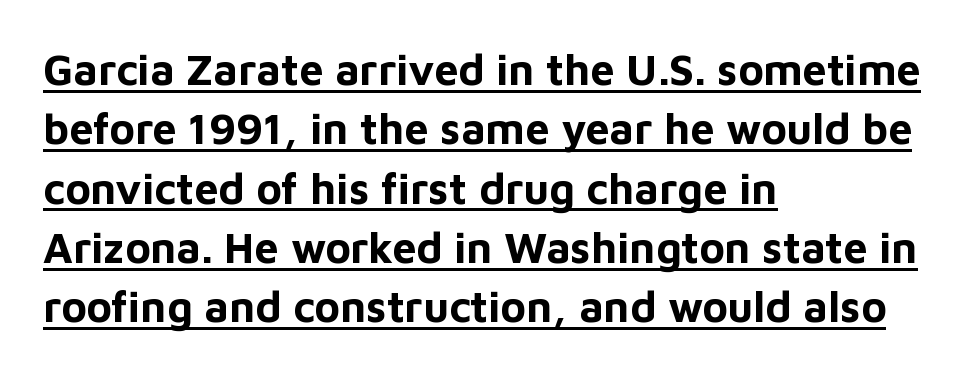
Q: Is the text bold? A: Yes.
Q: Is the text italic (slanted)? A: No, it is upright.
Q: Is the typeface a serif or a sans-serif typeface? A: Sans-serif.
Q: Is the text underlined? A: Yes.
Q: How is the paragraph aligned? A: Left-aligned.
Q: Is the spacing between letters normal or unusually wide? A: Normal.
Q: Is the spacing between lines tight, normal or loose? A: Normal.
Q: Width (condensed, normal, or wide)? A: Normal.
Q: Stroke contrast? A: Low.
Q: x-height? A: Medium.
Q: Monospaced? A: No.
